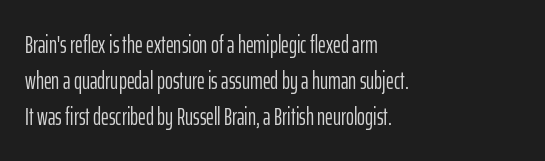
The image shows 24 px text type, upright; set left-aligned, normal line spacing (1.5x), normal letter spacing, not underlined.
